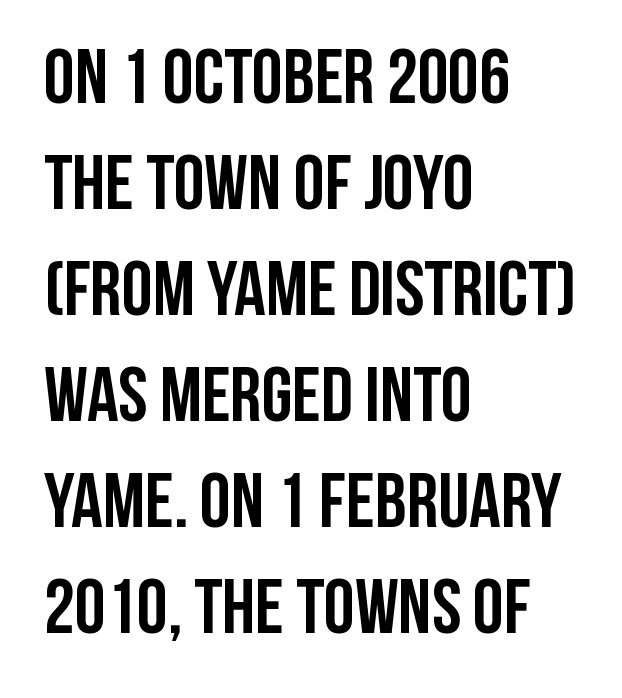
This sample uses plain, unmodified letter spacing. In terms of posture, this sample is upright. These lines carry a lot of weight — the face is fully bold. Alignment: flush left. Leading matches the norm, producing a regular column.
